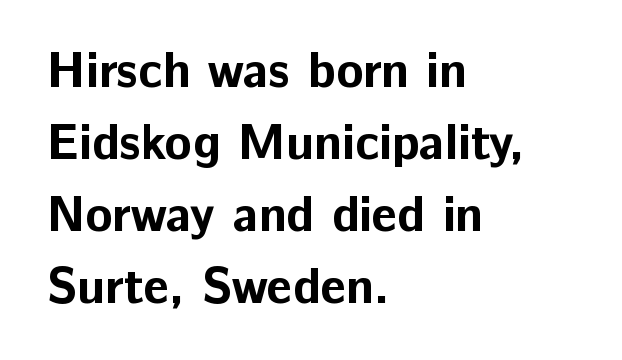
The image shows 50 px bold sans-serif type, upright; set left-aligned, normal line spacing (1.44x), normal letter spacing, not underlined; low stroke contrast and a medium x-height.
